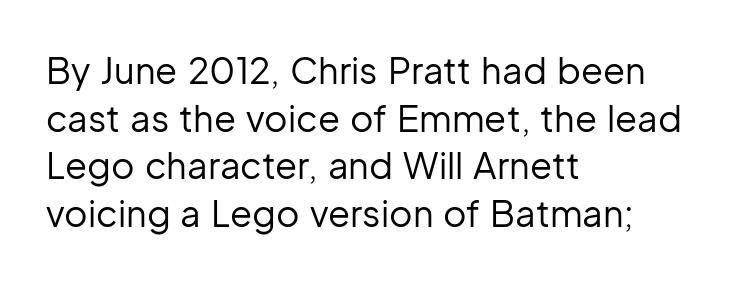
{"serif": "no", "italic": "no", "bold": "no", "weight": "regular", "width": "normal", "stroke_contrast": "low", "x_height": "medium", "monospaced": "no", "underline": "no", "align": "left", "line_spacing": "normal", "line_spacing_ratio": 1.32, "letter_spacing": "normal", "letter_spacing_em": 0.0, "glyph_px": 36}
